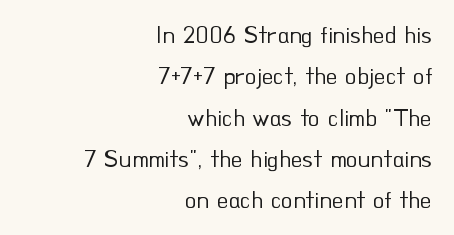
Q: Is the text bold? A: No.
Q: Is the text italic (slanted)? A: No, it is upright.
Q: Is the text underlined? A: No.
Q: How is the paragraph aligned? A: Right-aligned.
Q: Is the spacing between letters normal or unusually wide? A: Normal.
